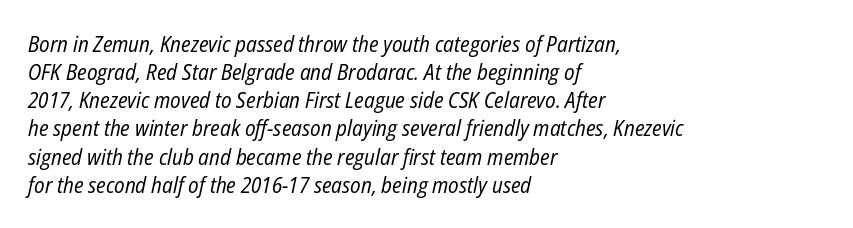
{"italic": "yes", "lean": "right", "slant_degrees": 12, "bold": "no", "underline": "no", "align": "left", "line_spacing": "normal", "line_spacing_ratio": 1.28, "letter_spacing": "normal", "letter_spacing_em": 0.0, "glyph_px": 22}
